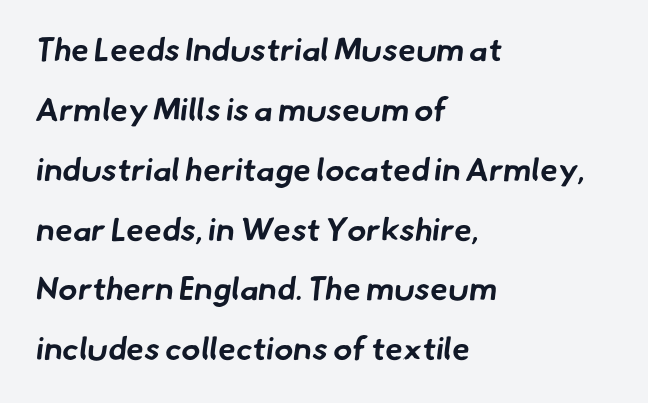
Heft: maximum for text — a bold. Stroke terminals: plain, sans-serif. Short and long lines alike share a common starting point at left. Here the designer chose a conventional face with non-uniform glyph widths. Honestly, the letter spacing is just normal — you wouldn't notice it. Decoration check: the copy has no underline.
